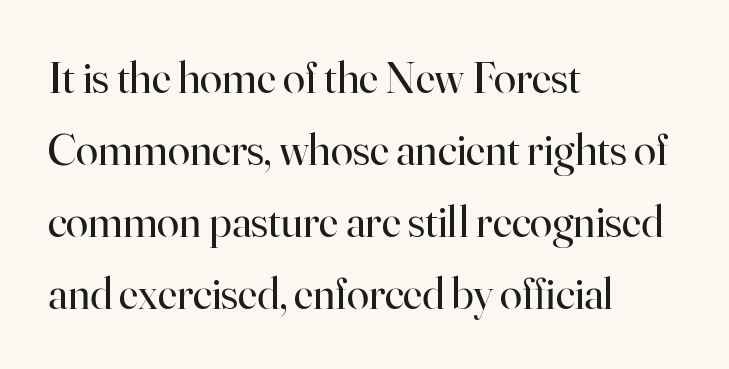
{"serif": "yes", "italic": "no", "bold": "no", "weight": "regular", "width": "normal", "stroke_contrast": "high", "x_height": "small", "monospaced": "no", "underline": "no", "align": "left", "line_spacing": "normal", "line_spacing_ratio": 1.6, "letter_spacing": "normal", "letter_spacing_em": 0.0, "glyph_px": 45}
